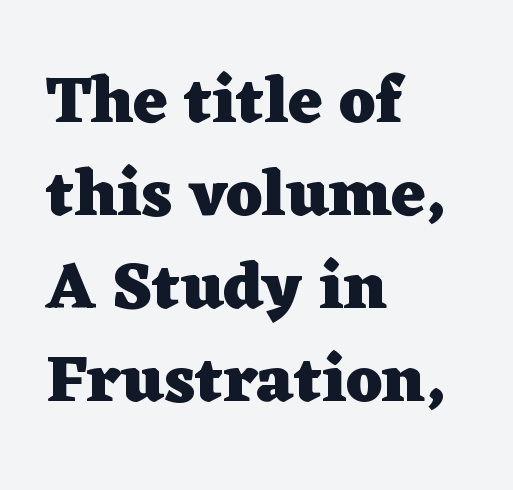
{"serif": "yes", "italic": "no", "bold": "yes", "weight": "heavy", "width": "wide", "stroke_contrast": "low", "x_height": "medium", "monospaced": "no", "underline": "no", "align": "left", "line_spacing": "normal", "line_spacing_ratio": 1.41, "letter_spacing": "normal", "letter_spacing_em": 0.0, "glyph_px": 66}
